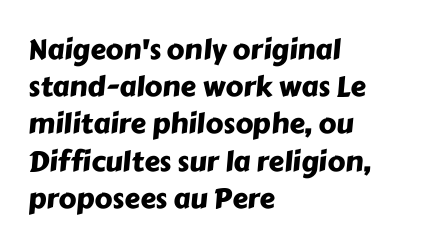
The image shows 28 px sans-serif type; set left-aligned, normal line spacing (1.33x), normal letter spacing, not underlined; low stroke contrast and a medium x-height.
